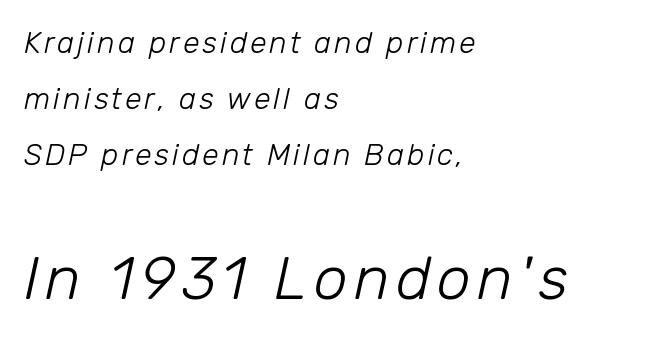
Q: Is the text bold? A: No.
Q: Is the text italic (slanted)? A: Yes, it leans right by about 12 degrees.
Q: Is the text underlined? A: No.
Q: How is the paragraph aligned? A: Left-aligned.
Q: Which block of text is set in a larger size, the first (top) or the second (bottom)? A: The second (bottom) one.
Q: Width (condensed, normal, or wide)? A: Normal.
Q: Stroke contrast? A: Low.
Q: x-height? A: Medium.
Q: Monospaced? A: No.
